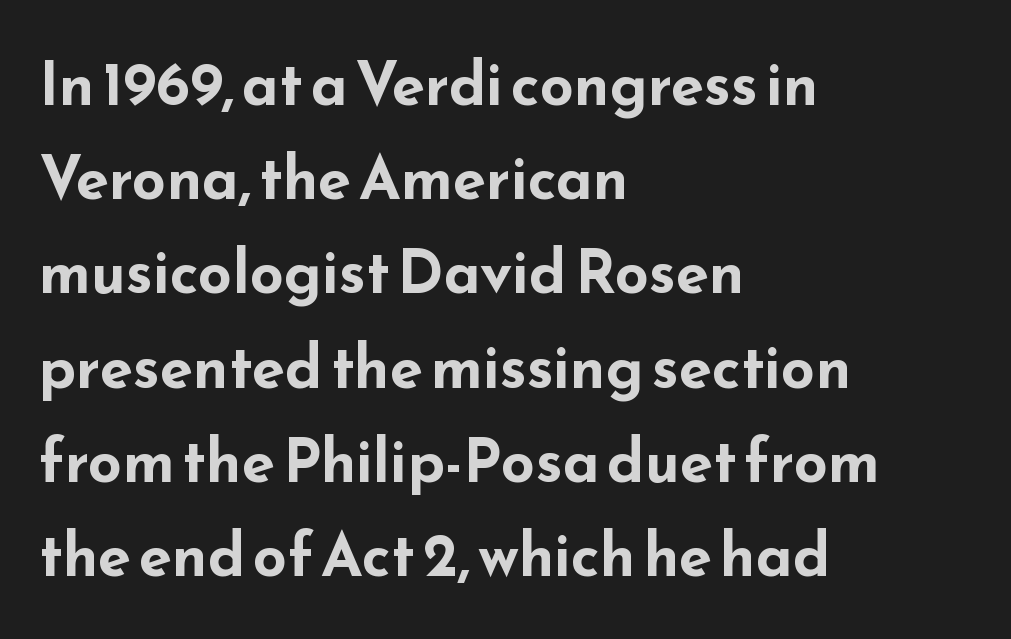
The image shows 60 px bold, wide sans-serif type, upright; set left-aligned, normal line spacing (1.57x), normal letter spacing, not underlined; low stroke contrast and a small x-height.
